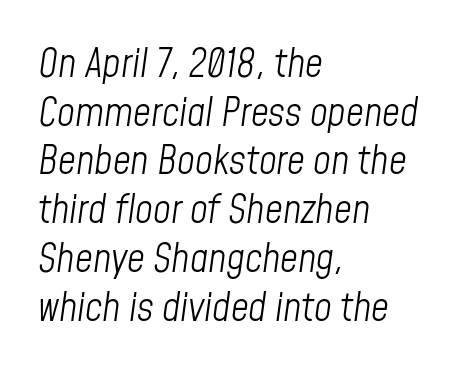
The image shows 39 px light, condensed type, italic (leaning right); set left-aligned, normal line spacing (1.25x), normal letter spacing, not underlined; low stroke contrast and a medium x-height.
